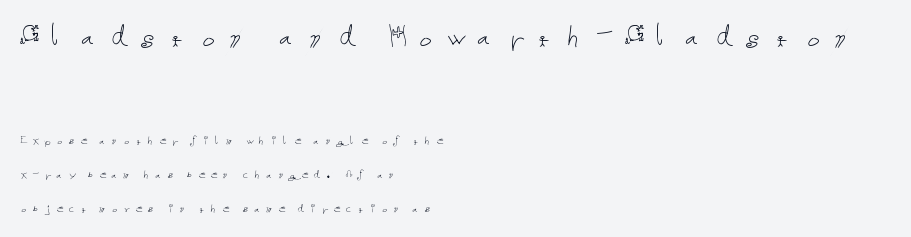
The image shows 35 px thin type, upright; set left-aligned, loose line spacing (2.45x), unusually wide letter spacing (+0.29 em), not underlined; the first (top) block is 2.5x larger; low stroke contrast and a medium x-height.
